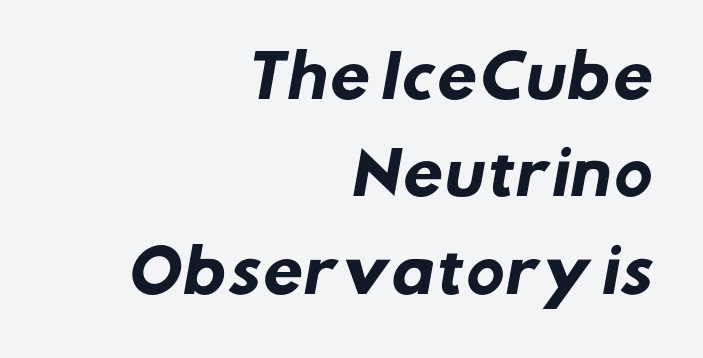
The image shows 58 px heavy sans-serif type; set right-aligned, normal line spacing (1.68x), normal letter spacing, not underlined; low stroke contrast and a medium x-height.
